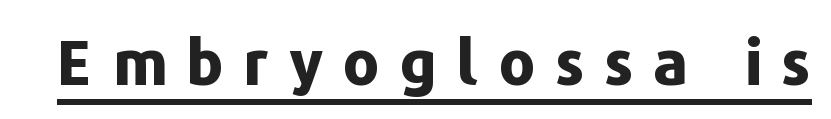
The glyphs in this specimen are sans serif. Every word sits above its own underline. There is plenty of visible air inserted between adjacent glyphs. A typesetter would call this proportional, since set widths differ per character. Heavy, bold letterforms.
